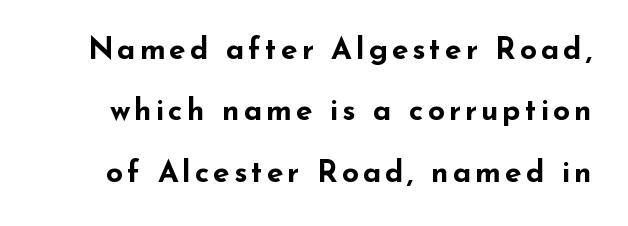
{"serif": "no", "italic": "no", "bold": "yes", "weight": "bold", "width": "wide", "stroke_contrast": "low", "x_height": "small", "monospaced": "no", "underline": "no", "line_spacing": "loose", "line_spacing_ratio": 2.05, "glyph_px": 30}
